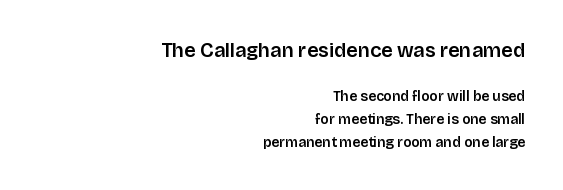
The image shows 20 px text type, upright; set right-aligned, normal line spacing (1.65x), normal letter spacing, not underlined; the first (top) block is 1.43x larger.
